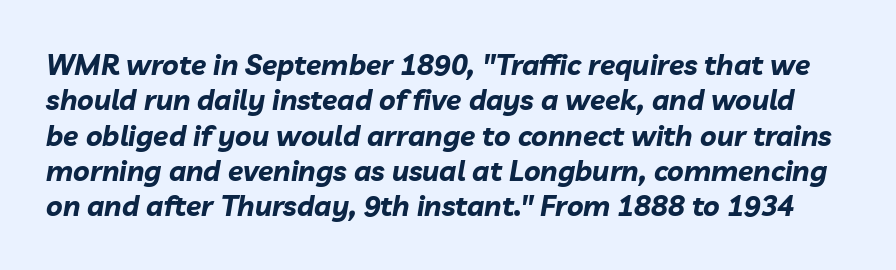
The tracking reads as untouched default to a designer's eye. The rendering uses a moderate line-height, typical for paragraphs. Lines of text with bare space underneath. The letters are slanted; this is an italic face. These lines are rendered in a variable-pitch font. Typographic density is high because the face is bold.
